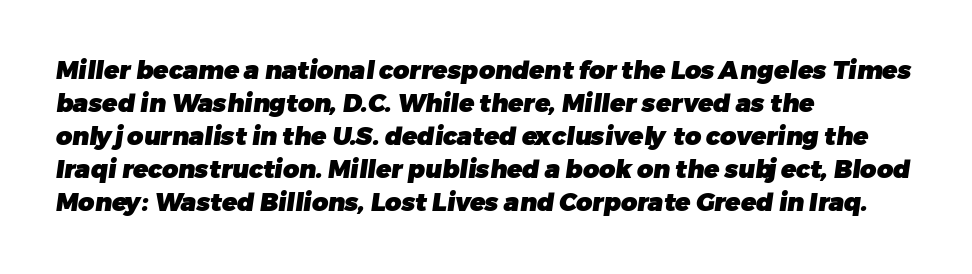
The image shows 25 px bold type; set left-aligned, normal line spacing (1.32x), normal letter spacing, not underlined.
